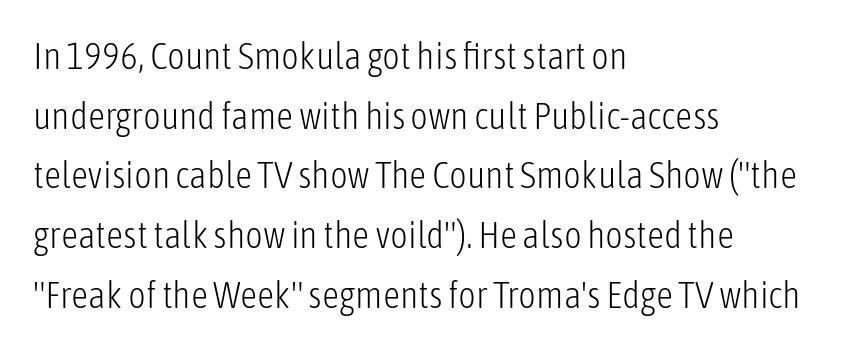
The image shows 38 px light, condensed sans-serif type, upright; set left-aligned, normal line spacing (1.57x), normal letter spacing, not underlined; low stroke contrast and a medium x-height.
